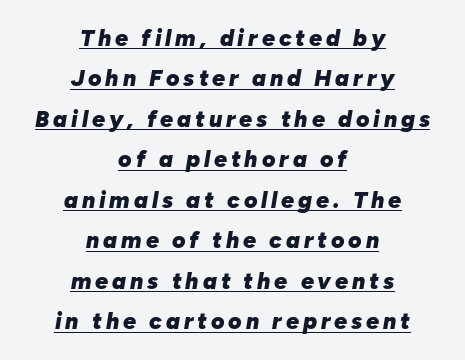
Q: Is the text bold? A: Yes.
Q: Is the text italic (slanted)? A: Yes, it leans right by about 10 degrees.
Q: Is the text underlined? A: Yes.
Q: How is the paragraph aligned? A: Centered.
